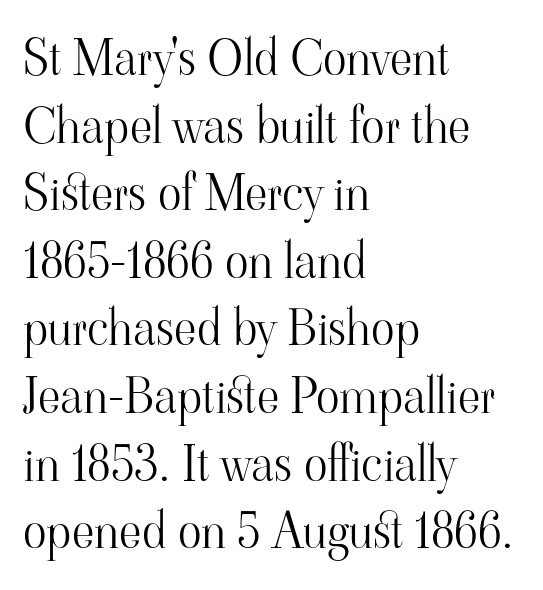
Q: Is the text bold? A: No.
Q: Is the text italic (slanted)? A: No, it is upright.
Q: Is the typeface a serif or a sans-serif typeface? A: Serif.
Q: Is the text underlined? A: No.
Q: How is the paragraph aligned? A: Left-aligned.
Q: Is the spacing between letters normal or unusually wide? A: Normal.
Q: Is the spacing between lines tight, normal or loose? A: Normal.
Q: Width (condensed, normal, or wide)? A: Normal.
Q: Stroke contrast? A: High.
Q: x-height? A: Small.
Q: Monospaced? A: No.
